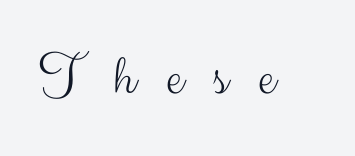
The image shows 60 px light sans-serif type; set unusually wide letter spacing (+0.5 em), not underlined; medium stroke contrast and a small x-height.
